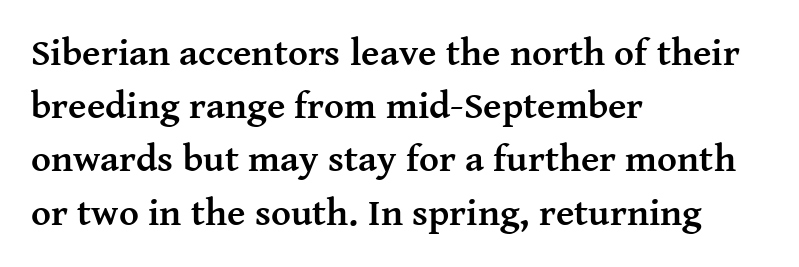
Q: Is the text bold? A: Yes.
Q: Is the text italic (slanted)? A: No, it is upright.
Q: Is the typeface a serif or a sans-serif typeface? A: Serif.
Q: Is the text underlined? A: No.
Q: How is the paragraph aligned? A: Left-aligned.
Q: Is the spacing between letters normal or unusually wide? A: Normal.
Q: Is the spacing between lines tight, normal or loose? A: Normal.
Q: Width (condensed, normal, or wide)? A: Normal.
Q: Stroke contrast? A: Medium.
Q: x-height? A: Medium.
Q: Monospaced? A: No.
